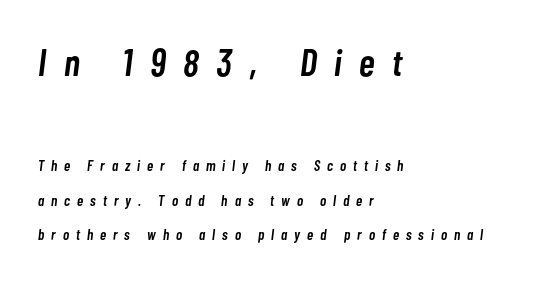
The image shows 38 px semibold, condensed type, italic (leaning right); set left-aligned, loose line spacing (2.31x), unusually wide letter spacing (+0.47 em), not underlined; the first (top) block is 2.53x larger; low stroke contrast and a medium x-height.
